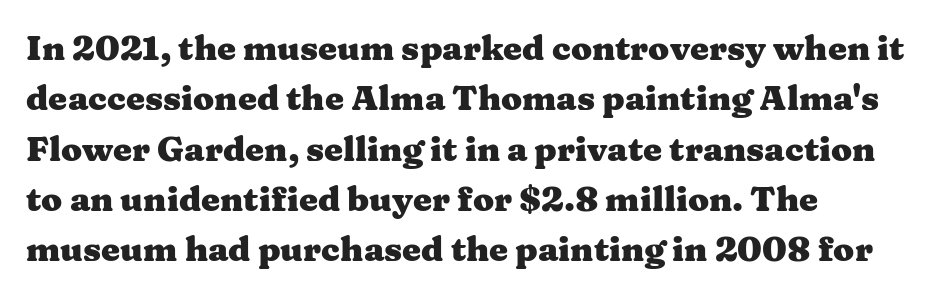
Q: Is the text bold? A: Yes.
Q: Is the text italic (slanted)? A: No, it is upright.
Q: Is the typeface a serif or a sans-serif typeface? A: Serif.
Q: Is the text underlined? A: No.
Q: How is the paragraph aligned? A: Left-aligned.
Q: Is the spacing between letters normal or unusually wide? A: Normal.
Q: Is the spacing between lines tight, normal or loose? A: Normal.
Q: Width (condensed, normal, or wide)? A: Wide.
Q: Stroke contrast? A: Medium.
Q: x-height? A: Medium.
Q: Monospaced? A: No.
